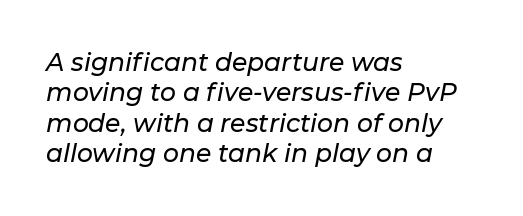
The image shows 25 px text type, italic (leaning right); set left-aligned, line spacing 1.22x, normal letter spacing, not underlined.
